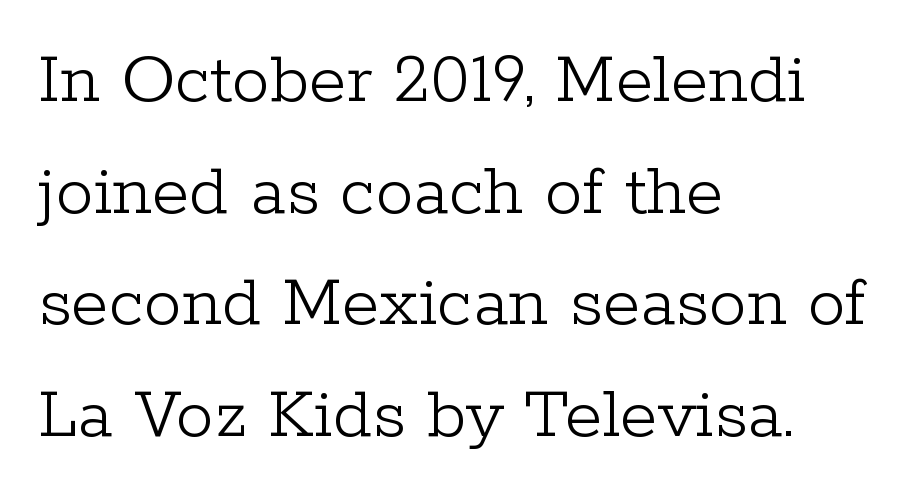
{"serif": "yes", "italic": "no", "bold": "no", "weight": "light", "width": "normal", "stroke_contrast": "low", "x_height": "medium", "monospaced": "no", "underline": "no", "align": "left", "line_spacing": "normal", "line_spacing_ratio": 1.47, "letter_spacing": "normal", "letter_spacing_em": 0.0, "glyph_px": 76}
